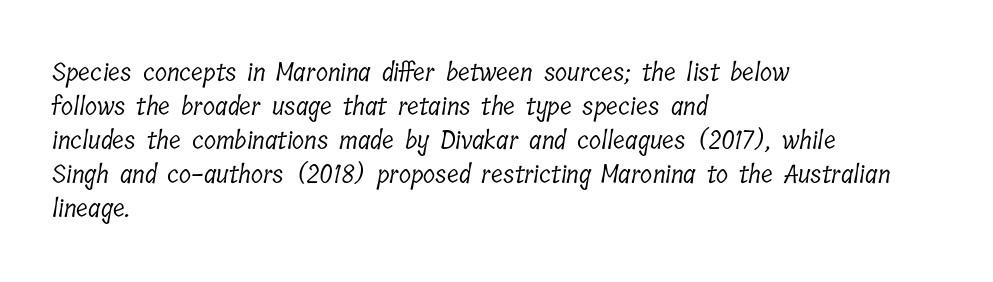
The image shows 25 px text type; set left-aligned, normal line spacing (1.36x), normal letter spacing, not underlined.
